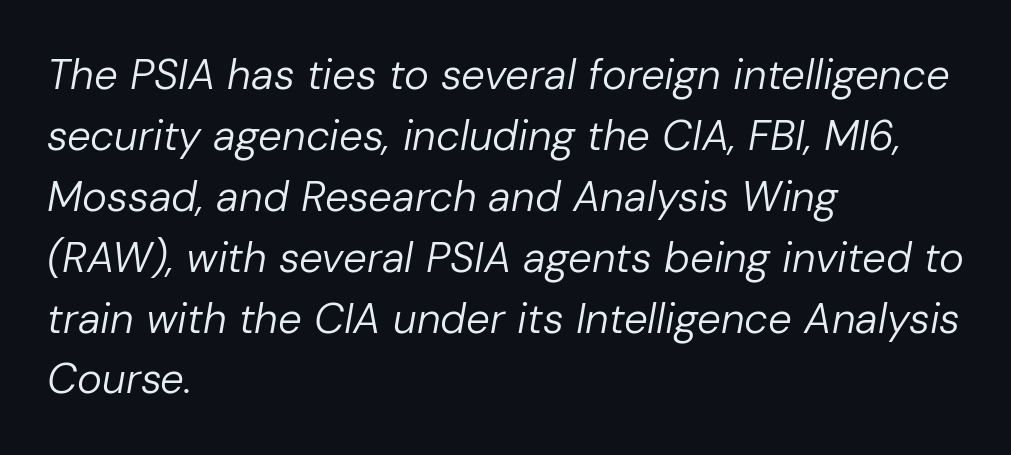
{"italic": "yes", "lean": "right", "slant_degrees": 10, "bold": "no", "weight": "regular", "width": "normal", "stroke_contrast": "low", "x_height": "medium", "monospaced": "no", "underline": "no", "align": "left", "line_spacing": "normal", "line_spacing_ratio": 1.45, "letter_spacing": "normal", "letter_spacing_em": 0.0, "glyph_px": 42}
